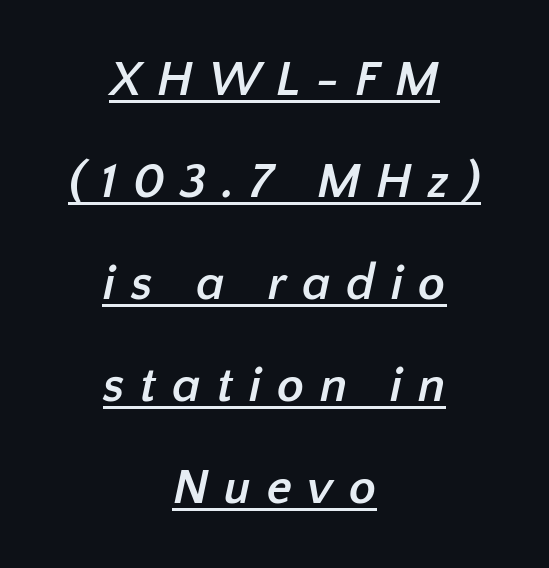
{"serif": "no", "bold": "yes", "weight": "semibold", "width": "normal", "stroke_contrast": "low", "x_height": "medium", "monospaced": "no", "underline": "yes", "align": "center", "line_spacing": "loose", "line_spacing_ratio": 2.04, "letter_spacing": "wide", "letter_spacing_em": 0.31, "glyph_px": 50}
